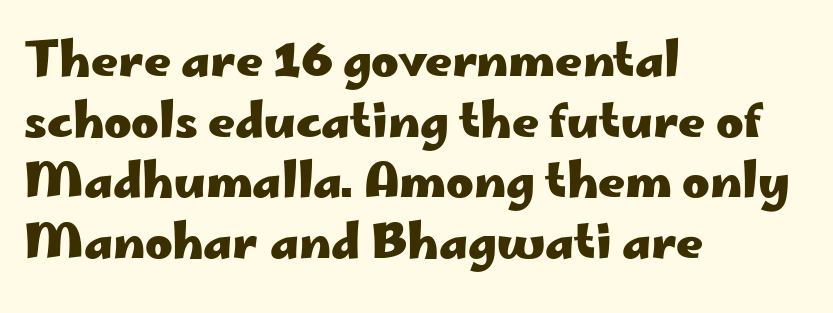
{"serif": "no", "italic": "no", "bold": "yes", "weight": "heavy", "width": "wide", "stroke_contrast": "low", "x_height": "small", "monospaced": "no", "underline": "no", "align": "left", "line_spacing": "normal", "line_spacing_ratio": 1.29, "letter_spacing": "normal", "letter_spacing_em": 0.0, "glyph_px": 47}
